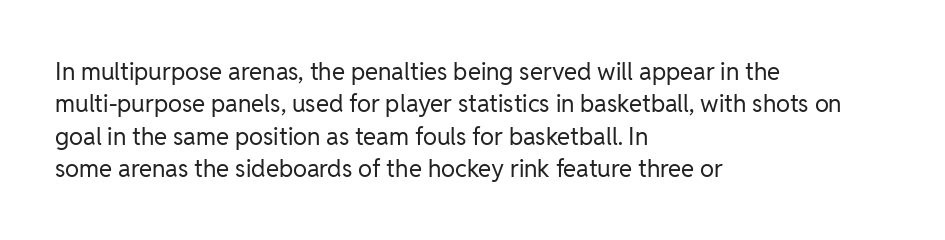
{"italic": "no", "bold": "no", "underline": "no", "align": "left", "line_spacing": "normal", "line_spacing_ratio": 1.35, "letter_spacing": "normal", "letter_spacing_em": 0.0, "glyph_px": 24}
